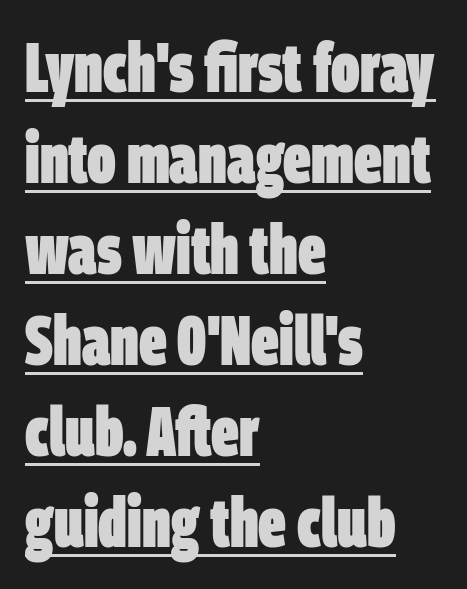
{"serif": "no", "bold": "yes", "weight": "heavy", "width": "condensed", "stroke_contrast": "low", "x_height": "large", "monospaced": "no", "underline": "yes", "align": "left", "line_spacing": "normal", "line_spacing_ratio": 1.32, "letter_spacing": "normal", "letter_spacing_em": 0.0, "glyph_px": 69}
